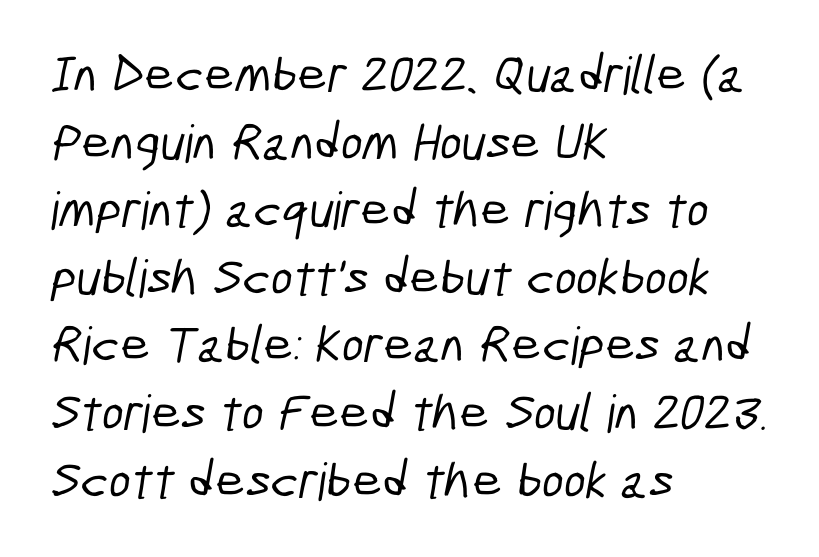
The image shows 52 px condensed sans-serif type; set left-aligned, normal line spacing (1.3x), normal letter spacing, not underlined; low stroke contrast and a medium x-height.
